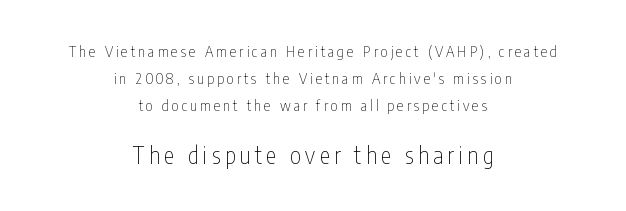
This is roman type, the default non-slanted kind. Size hierarchy here favors the trailing block over the leading one. Layout note: lines centered. The space directly below the letters is spotless. Is the type heavy? It reads as light-to-regular instead.
